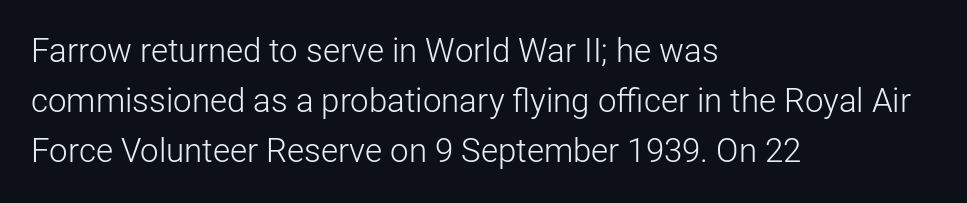
Underlining? Definitely not there. Spacing verdict: proportional, widths tailored to each character. Posture: vertical. Does the type have serifs? No, each stem ends abruptly.
